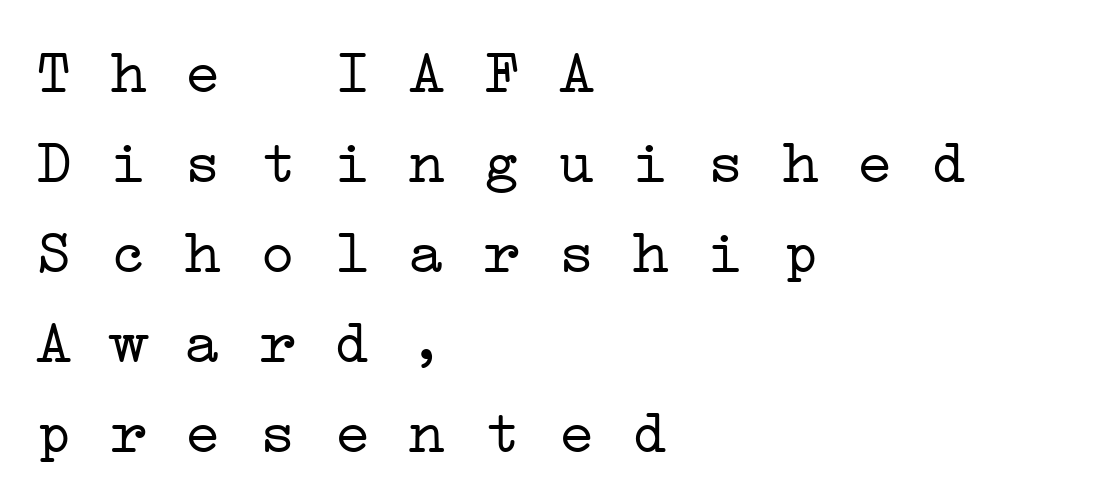
Q: Is the text bold? A: No.
Q: Is the typeface a serif or a sans-serif typeface? A: Serif.
Q: Is the text underlined? A: No.
Q: How is the paragraph aligned? A: Left-aligned.
Q: Is the spacing between letters normal or unusually wide? A: Normal.
Q: Is the spacing between lines tight, normal or loose? A: Normal.
Q: Width (condensed, normal, or wide)? A: Wide.
Q: Stroke contrast? A: Low.
Q: x-height? A: Medium.
Q: Monospaced? A: Yes.
